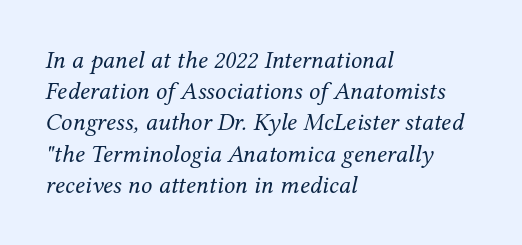
Line beginnings align vertically; line endings do not. This block has exactly the height ordinary leading produces. The lettering tilts uniformly, giving the passage an italic look. Lines of text with bare space underneath.
